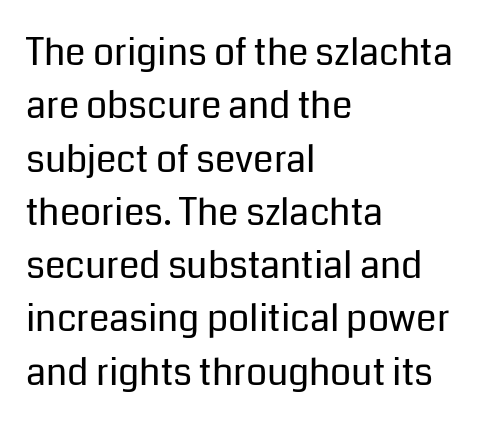
{"serif": "no", "italic": "no", "bold": "no", "weight": "regular", "width": "normal", "stroke_contrast": "low", "x_height": "medium", "monospaced": "no", "underline": "no", "align": "left", "line_spacing": "normal", "line_spacing_ratio": 1.44, "letter_spacing": "normal", "letter_spacing_em": 0.0, "glyph_px": 37}
